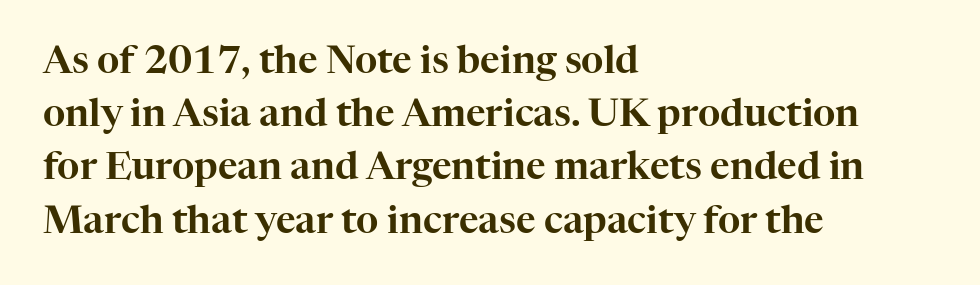
Characters remain perfectly vertical along every line. The lines in this sample share a left origin and differ only in where they stop. The typeface chosen for these lines features serifs. Whoever set this chose a conventional vertical rhythm. Looks like regular typesetting: each glyph gets only the width it needs.
